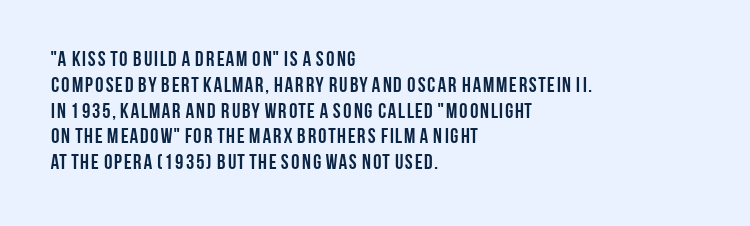
{"italic": "no", "bold": "yes", "underline": "no", "align": "left", "line_spacing_ratio": 1.23, "letter_spacing": "normal", "letter_spacing_em": 0.0, "glyph_px": 21}
